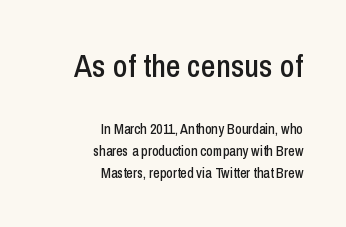
The image shows 32 px condensed sans-serif type, upright; set right-aligned, normal line spacing (1.58x), normal letter spacing, not underlined; the first (top) block is 2.29x larger; low stroke contrast and a medium x-height.
